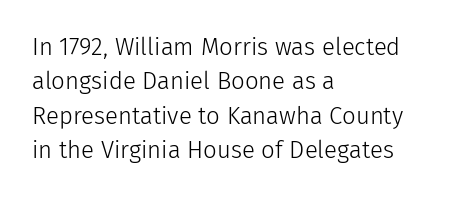
Q: Is the text bold? A: No.
Q: Is the text italic (slanted)? A: No, it is upright.
Q: Is the text underlined? A: No.
Q: How is the paragraph aligned? A: Left-aligned.
Q: Is the spacing between letters normal or unusually wide? A: Normal.
Q: Is the spacing between lines tight, normal or loose? A: Normal.
